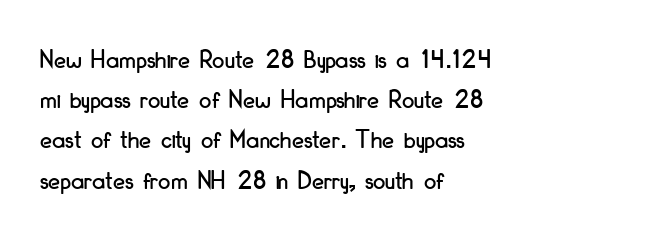
Summary of vertical rhythm: regular, with standard interline spacing. No italicization has been applied; the sample stays upright. One-word summary of the alignment: left. The line texture is even and compact thanks to regular tracking. The space directly below the letters is spotless.
